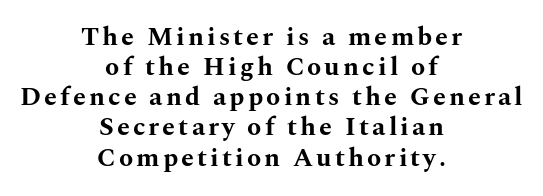
Q: Is the text bold? A: Yes.
Q: Is the text italic (slanted)? A: No, it is upright.
Q: Is the text underlined? A: No.
Q: How is the paragraph aligned? A: Centered.
